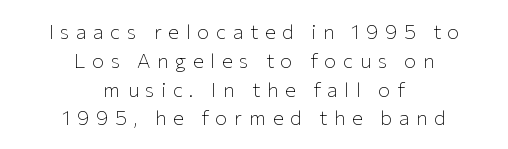
The image shows 20 px text type, upright; set centered, normal line spacing (1.44x), unusually wide letter spacing (+0.34 em), not underlined.
